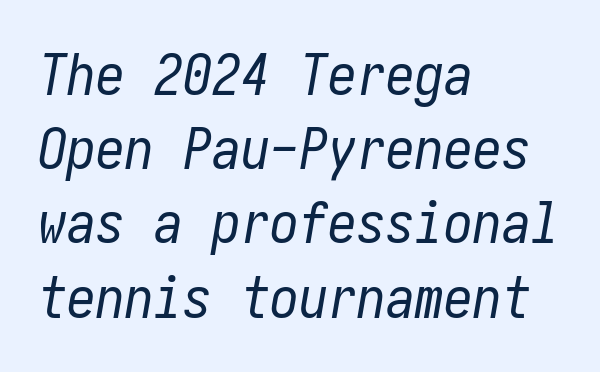
Q: Is the text bold? A: No.
Q: Is the text italic (slanted)? A: Yes, it leans right by about 10 degrees.
Q: Is the text underlined? A: No.
Q: How is the paragraph aligned? A: Left-aligned.
Q: Is the spacing between letters normal or unusually wide? A: Normal.
Q: Is the spacing between lines tight, normal or loose? A: Normal.
Q: Width (condensed, normal, or wide)? A: Condensed.
Q: Stroke contrast? A: Low.
Q: x-height? A: Medium.
